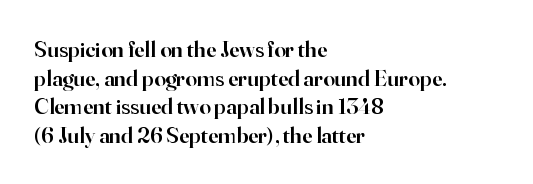
The image shows 23 px text type, upright; set left-aligned, normal line spacing (1.25x), normal letter spacing, not underlined.
